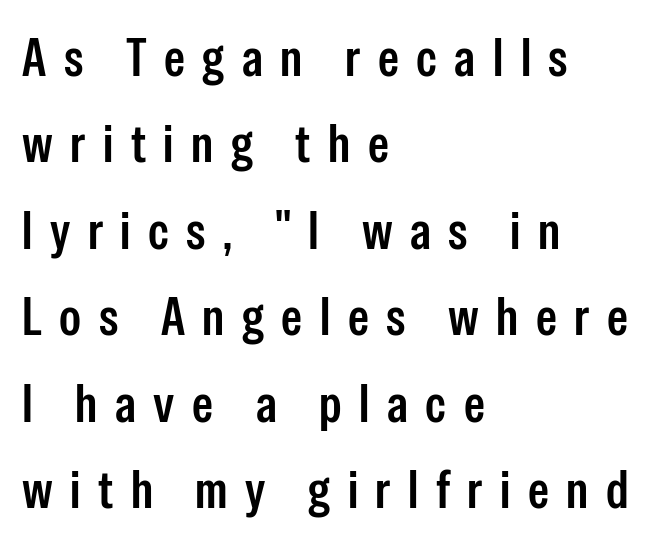
The image shows 53 px semibold, condensed sans-serif type, upright; set left-aligned, normal line spacing (1.63x), unusually wide letter spacing (+0.33 em), not underlined; low stroke contrast and a medium x-height.
